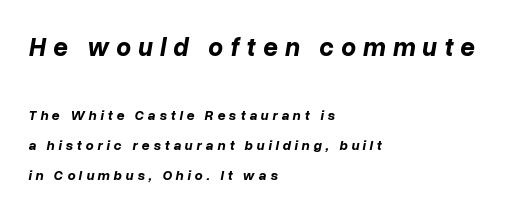
The strokes are fattened all the way to bold. Nobody drew a line under any word here. Quick note: interline space is abundant. Display-style spreading of the glyphs; the letterfit is very open. If you squint, the top block still reads clearly — it's the larger of the two.
